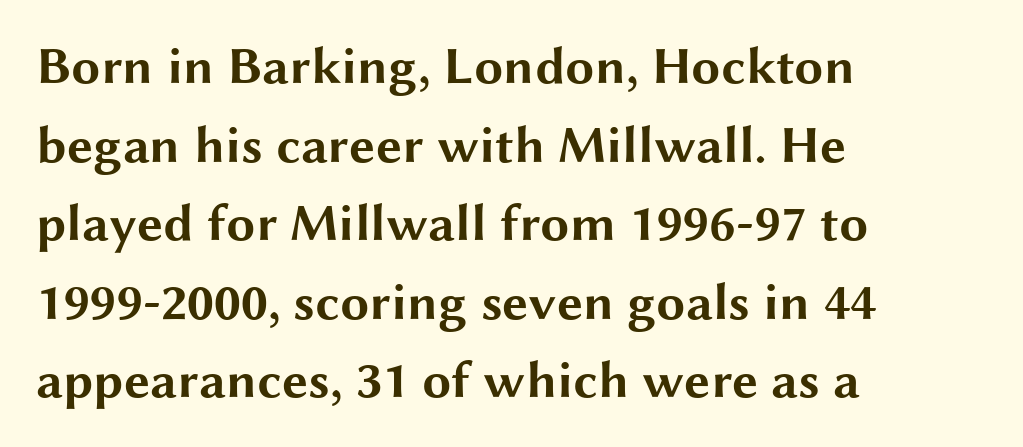
The image shows 52 px bold, wide sans-serif type, upright; set left-aligned, normal line spacing (1.51x), normal letter spacing, not underlined; medium stroke contrast and a medium x-height.
